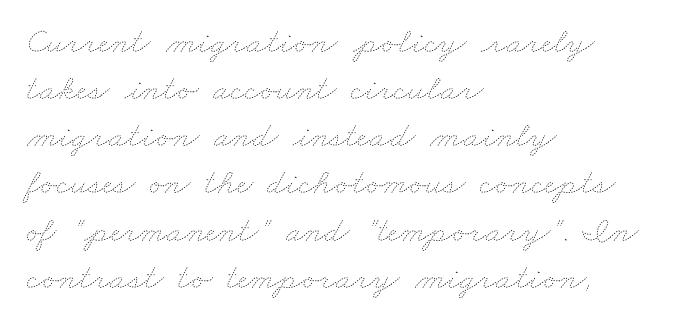
Q: Is the text bold? A: No.
Q: Is the text underlined? A: No.
Q: How is the paragraph aligned? A: Left-aligned.
Q: Is the spacing between letters normal or unusually wide? A: Normal.
Q: Is the spacing between lines tight, normal or loose? A: Normal.
Q: Width (condensed, normal, or wide)? A: Wide.
Q: Stroke contrast? A: Low.
Q: x-height? A: Small.
Q: Monospaced? A: No.
